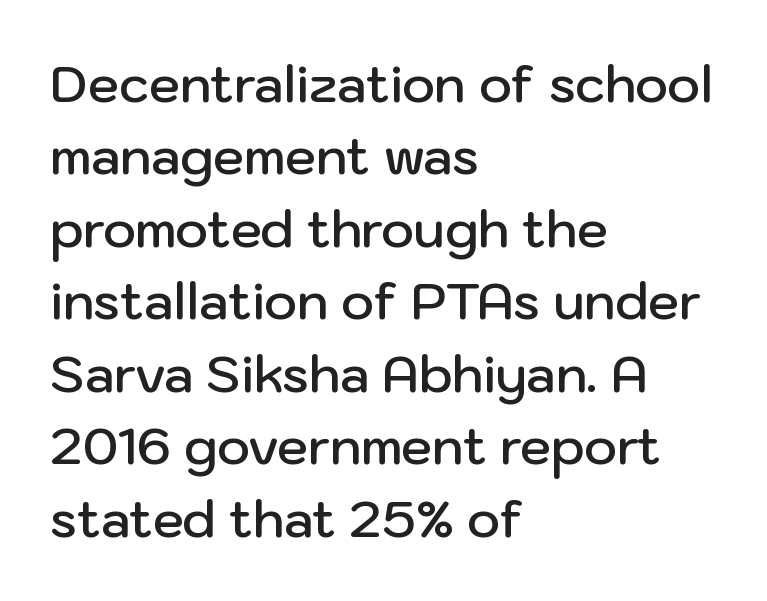
Q: Is the text bold? A: Semi-bold.
Q: Is the text italic (slanted)? A: No, it is upright.
Q: Is the typeface a serif or a sans-serif typeface? A: Sans-serif.
Q: Is the text underlined? A: No.
Q: How is the paragraph aligned? A: Left-aligned.
Q: Is the spacing between letters normal or unusually wide? A: Normal.
Q: Is the spacing between lines tight, normal or loose? A: Normal.
Q: Width (condensed, normal, or wide)? A: Normal.
Q: Stroke contrast? A: Low.
Q: x-height? A: Medium.
Q: Monospaced? A: No.
